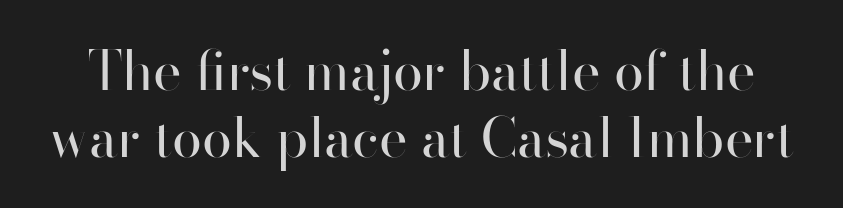
Inter-character spacing is left at the font's built-in metrics. Spacing verdict: proportional, widths tailored to each character. In terms of letterform style, serifs are entirely absent. The passage shown is not underscored anywhere. The letters stand straight up with perfectly vertical stems. These glyphs show unthickened strokes, regular width or finer.
